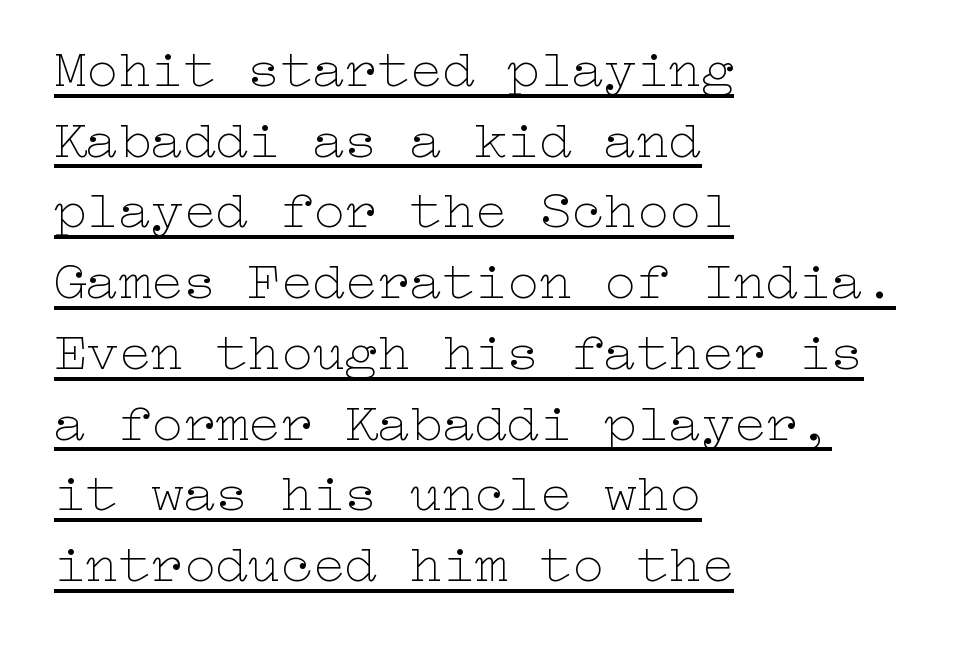
The image shows 54 px thin, wide type, upright; set left-aligned, normal line spacing (1.31x), normal letter spacing, underlined; low stroke contrast and a medium x-height.
